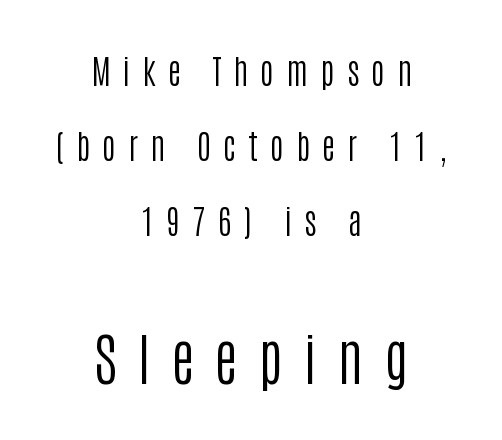
Q: Is the text bold? A: No.
Q: Is the text italic (slanted)? A: No, it is upright.
Q: Is the typeface a serif or a sans-serif typeface? A: Sans-serif.
Q: Is the text underlined? A: No.
Q: How is the paragraph aligned? A: Centered.
Q: Is the spacing between letters normal or unusually wide? A: Unusually wide.
Q: Is the spacing between lines tight, normal or loose? A: Loose.
Q: Which block of text is set in a larger size, the first (top) or the second (bottom)? A: The second (bottom) one.
Q: Width (condensed, normal, or wide)? A: Condensed.
Q: Stroke contrast? A: Low.
Q: x-height? A: Large.
Q: Monospaced? A: No.
